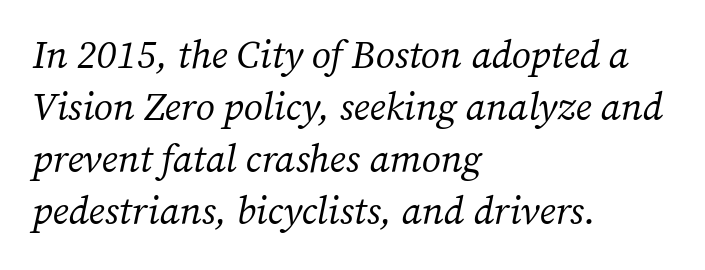
Q: Is the text bold? A: No.
Q: Is the text italic (slanted)? A: Yes, it leans right by about 12 degrees.
Q: Is the typeface a serif or a sans-serif typeface? A: Serif.
Q: Is the text underlined? A: No.
Q: How is the paragraph aligned? A: Left-aligned.
Q: Is the spacing between letters normal or unusually wide? A: Normal.
Q: Is the spacing between lines tight, normal or loose? A: Normal.
Q: Width (condensed, normal, or wide)? A: Normal.
Q: Stroke contrast? A: Medium.
Q: x-height? A: Medium.
Q: Monospaced? A: No.
